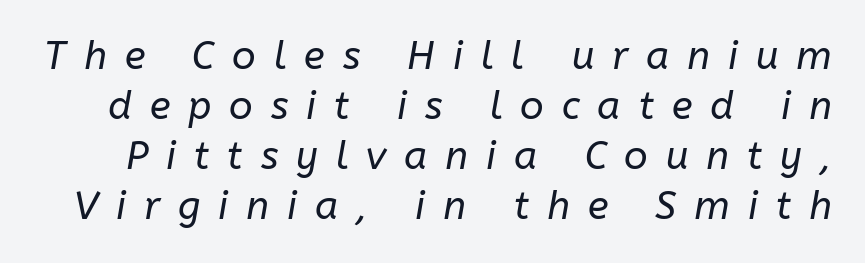
The rendering uses natural spacing where letterforms have individual widths. The characters are drawn with everyday or finer stroke widths. Slanted lettering throughout. Summary of vertical rhythm: regular, with standard interline spacing. The gap between lines stays unmarked. Does extra space separate the letters? Yes, quite a lot of it.
